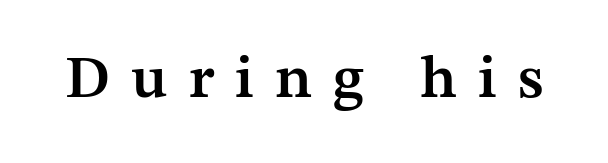
{"serif": "yes", "italic": "no", "bold": "semi", "weight": "semibold", "width": "normal", "stroke_contrast": "medium", "x_height": "medium", "monospaced": "no", "underline": "no", "letter_spacing": "wide", "letter_spacing_em": 0.35, "glyph_px": 60}
